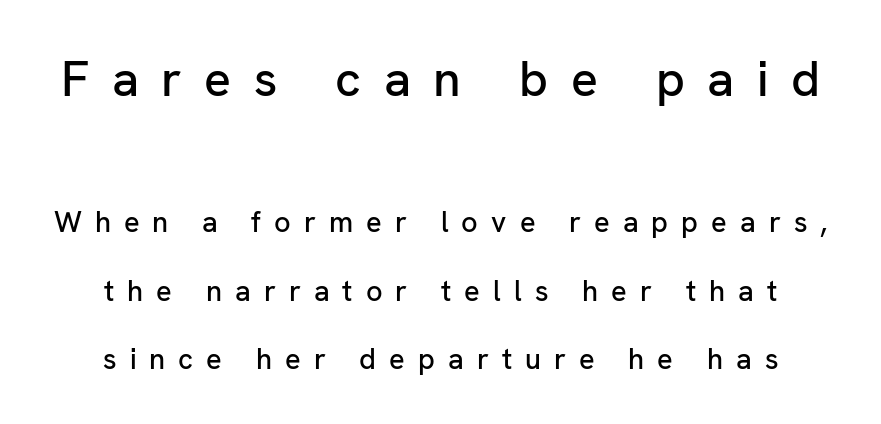
The image shows 50 px sans-serif type, upright; set loose line spacing (2.35x), unusually wide letter spacing (+0.45 em), not underlined; the first (top) block is 1.72x larger; low stroke contrast and a medium x-height.
